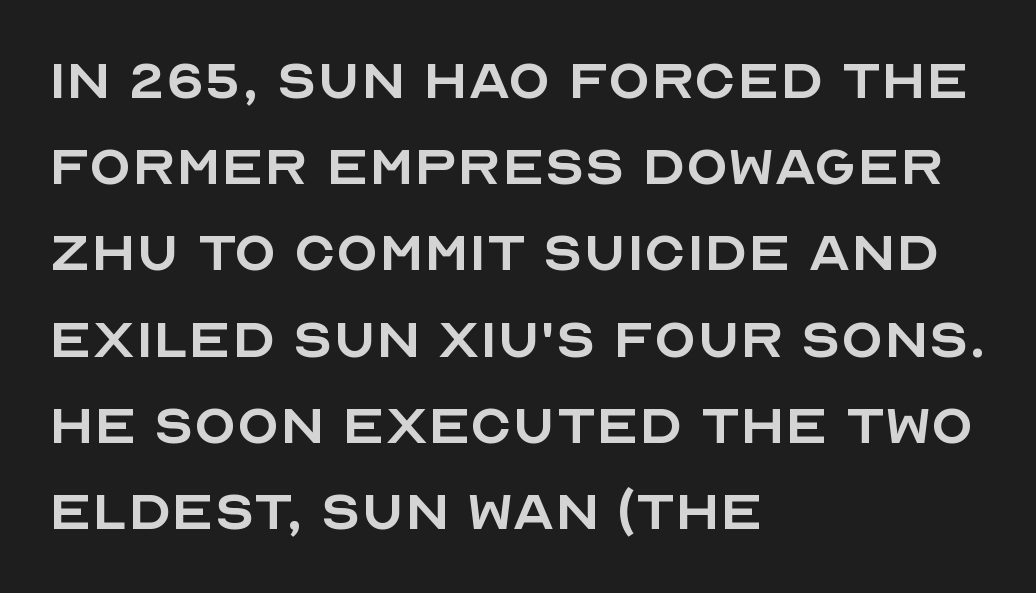
{"serif": "no", "italic": "no", "bold": "no", "weight": "regular", "width": "normal", "x_height": "large", "monospaced": "no", "underline": "no", "align": "left", "line_spacing": "normal", "line_spacing_ratio": 1.25, "letter_spacing": "normal", "letter_spacing_em": 0.0, "glyph_px": 69}
